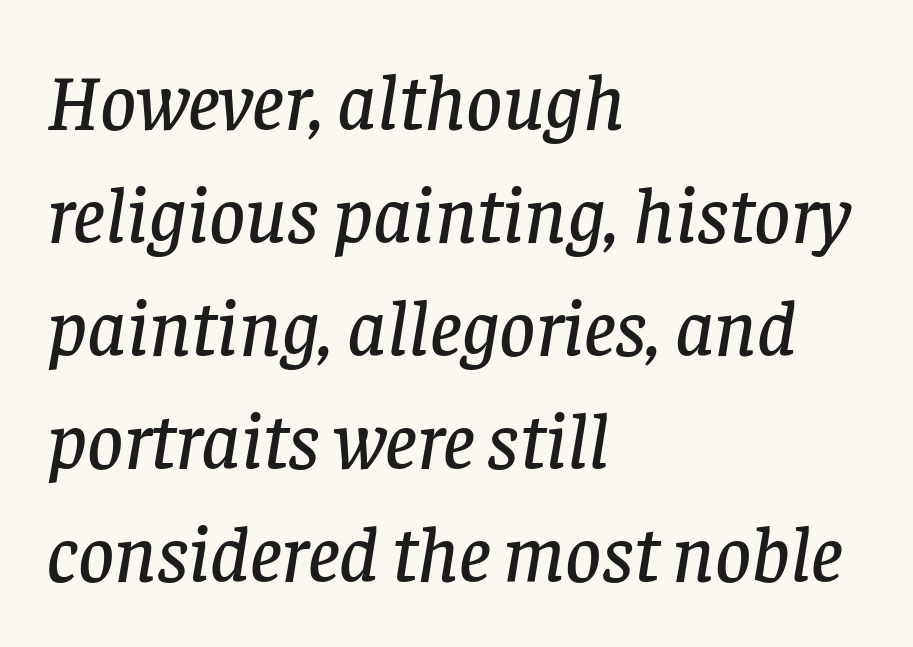
The image shows 79 px serif type, italic (leaning right); set left-aligned, normal line spacing (1.43x), normal letter spacing, not underlined; low stroke contrast and a large x-height.
